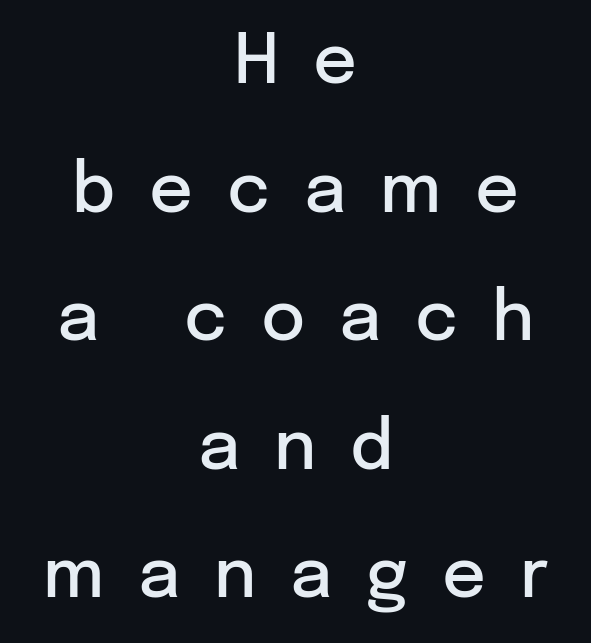
Weight: semibold (demi). What stands out about the letter spacing? Its width — letters are far apart. Letters rest on an invisible, unmarked baseline. I'd call this a sans setting — the letters go barefoot. Character widths vary here, with narrow letters taking less room than wide ones.
